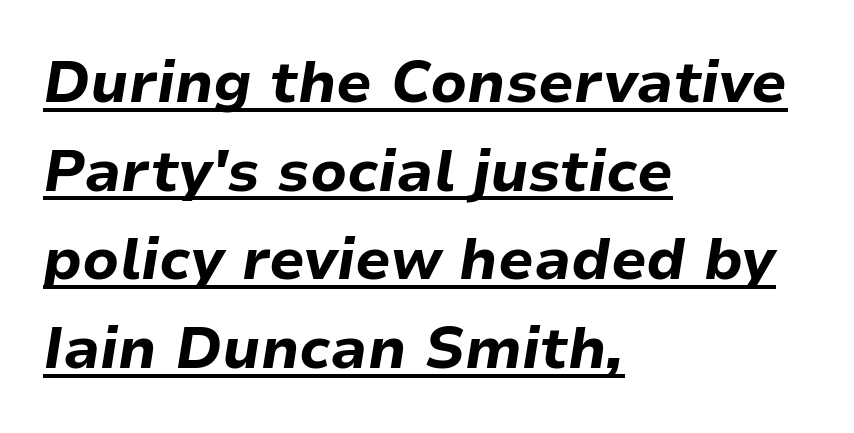
Summary of vertical rhythm: regular, with standard interline spacing. Caption: standard tracking, unaltered. The text carries the slant typical of an italic or oblique font. The face used here is proportionally spaced, like ordinary book or web type. The setting favours the left margin, as ordinary paragraphs usually do.
